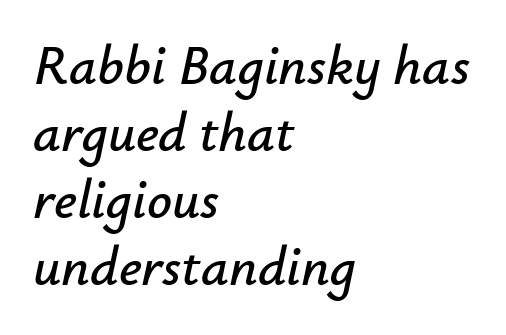
The horizontal fit of the characters is conventional and even. The letters advance in unequal steps, a hallmark of proportional type. The letters are slanted; this is an italic face. The gap between lines stays unmarked. This sample is left-justified, so line endings fall wherever the words run out.
